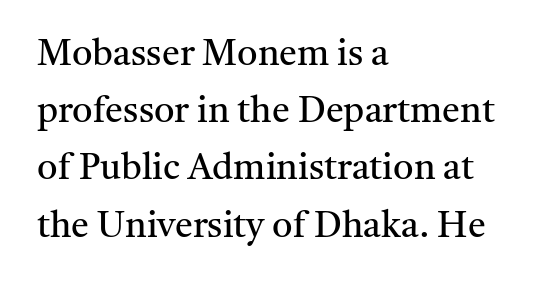
Q: Is the text bold? A: No.
Q: Is the text italic (slanted)? A: No, it is upright.
Q: Is the typeface a serif or a sans-serif typeface? A: Serif.
Q: Is the text underlined? A: No.
Q: How is the paragraph aligned? A: Left-aligned.
Q: Is the spacing between letters normal or unusually wide? A: Normal.
Q: Is the spacing between lines tight, normal or loose? A: Normal.
Q: Width (condensed, normal, or wide)? A: Normal.
Q: Stroke contrast? A: Medium.
Q: x-height? A: Medium.
Q: Monospaced? A: No.
